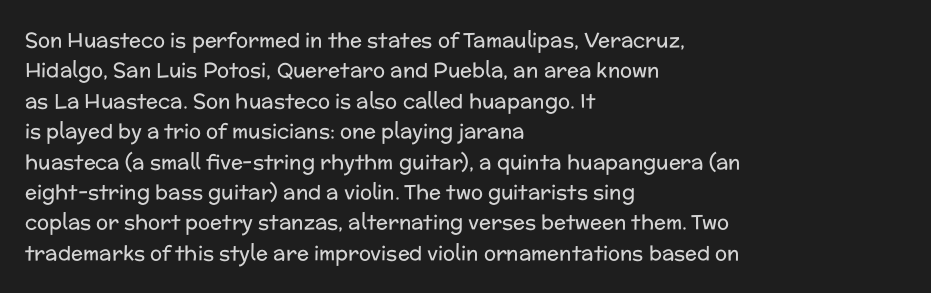
Q: Is the text bold? A: No.
Q: Is the text italic (slanted)? A: No, it is upright.
Q: Is the text underlined? A: No.
Q: How is the paragraph aligned? A: Left-aligned.
Q: Is the spacing between letters normal or unusually wide? A: Normal.
Q: Is the spacing between lines tight, normal or loose? A: Normal.
